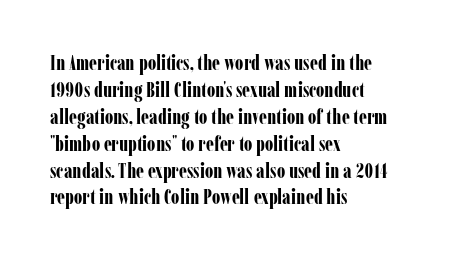
Q: Is the text bold? A: Yes.
Q: Is the text italic (slanted)? A: No, it is upright.
Q: Is the text underlined? A: No.
Q: How is the paragraph aligned? A: Left-aligned.
Q: Is the spacing between letters normal or unusually wide? A: Normal.
Q: Is the spacing between lines tight, normal or loose? A: Normal.
